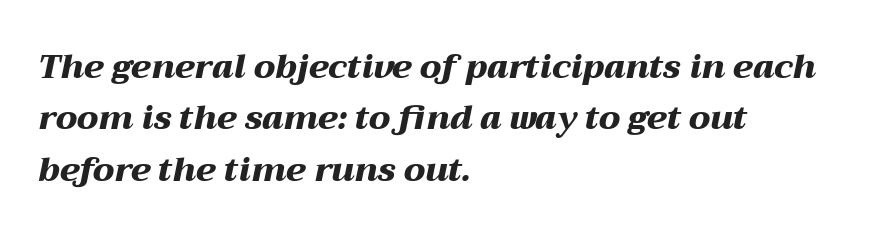
The sample has been set heavy, in full bold. Summary of vertical rhythm: regular, with standard interline spacing. Note the varied advance widths — an 'i' is clearly narrower than an 'm'. There is no visible air inserted between adjacent glyphs. Unmarked baselines from the first word to the last.
